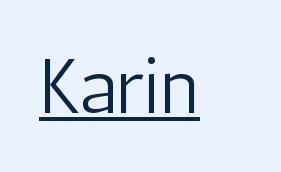
Notice how a bar underscores the lettering throughout. Between one letter and the next there's only the usual sliver of space. The type sits square on the baseline with zero lean. Each letter's strokes conclude bluntly, with no projecting serifs. The rendering uses natural spacing where letterforms have individual widths. Stem width sits at or under what a default text font uses.
